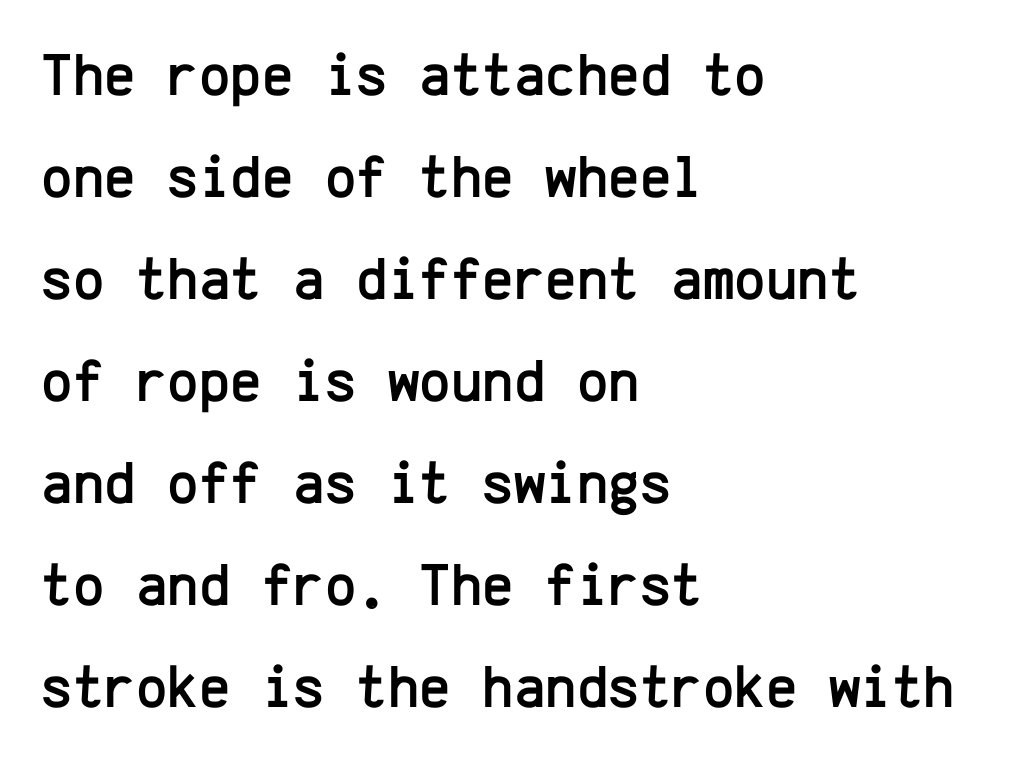
The image shows 60 px sans-serif type, upright, monospaced; set left-aligned, normal line spacing (1.7x), normal letter spacing, not underlined; low stroke contrast and a medium x-height.
